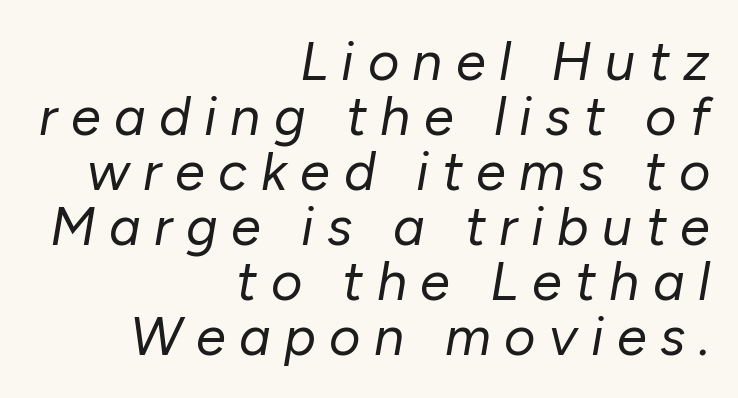
Every row of glyphs terminates at an identical x-position on the right. Cramped leading. Nobody drew a line under any word here. The letterforms sit at book weight or below.
